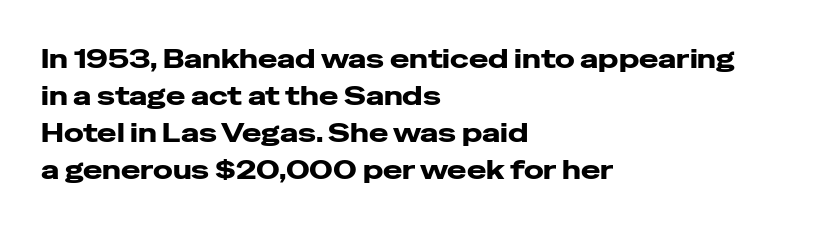
These words are printed bold, with thick strokes throughout. Between one letter and the next there's only the usual sliver of space. The letters stand straight up with perfectly vertical stems. The rendering anchors every line to the left-hand side. The leading is moderate, giving the passage an even texture.
